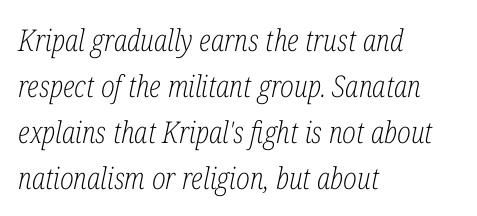
Q: Is the text bold? A: No.
Q: Is the text italic (slanted)? A: Yes, it leans right by about 12 degrees.
Q: Is the typeface a serif or a sans-serif typeface? A: Serif.
Q: Is the text underlined? A: No.
Q: How is the paragraph aligned? A: Left-aligned.
Q: Is the spacing between letters normal or unusually wide? A: Normal.
Q: Is the spacing between lines tight, normal or loose? A: Normal.
Q: Width (condensed, normal, or wide)? A: Condensed.
Q: Stroke contrast? A: Low.
Q: x-height? A: Medium.
Q: Monospaced? A: No.
